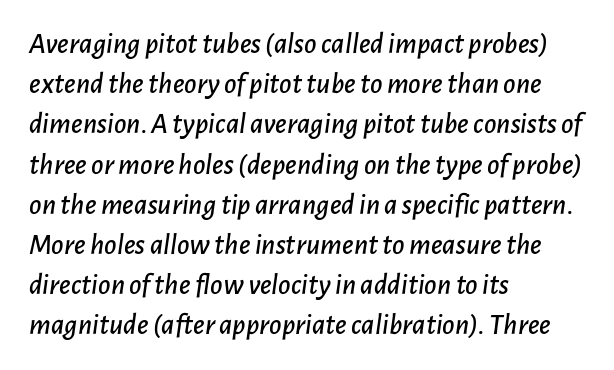
{"italic": "yes", "lean": "right", "slant_degrees": 7, "width": "normal", "stroke_contrast": "low", "x_height": "medium", "monospaced": "no", "underline": "no", "align": "left", "line_spacing": "normal", "line_spacing_ratio": 1.34, "letter_spacing": "normal", "letter_spacing_em": 0.0, "glyph_px": 30}
